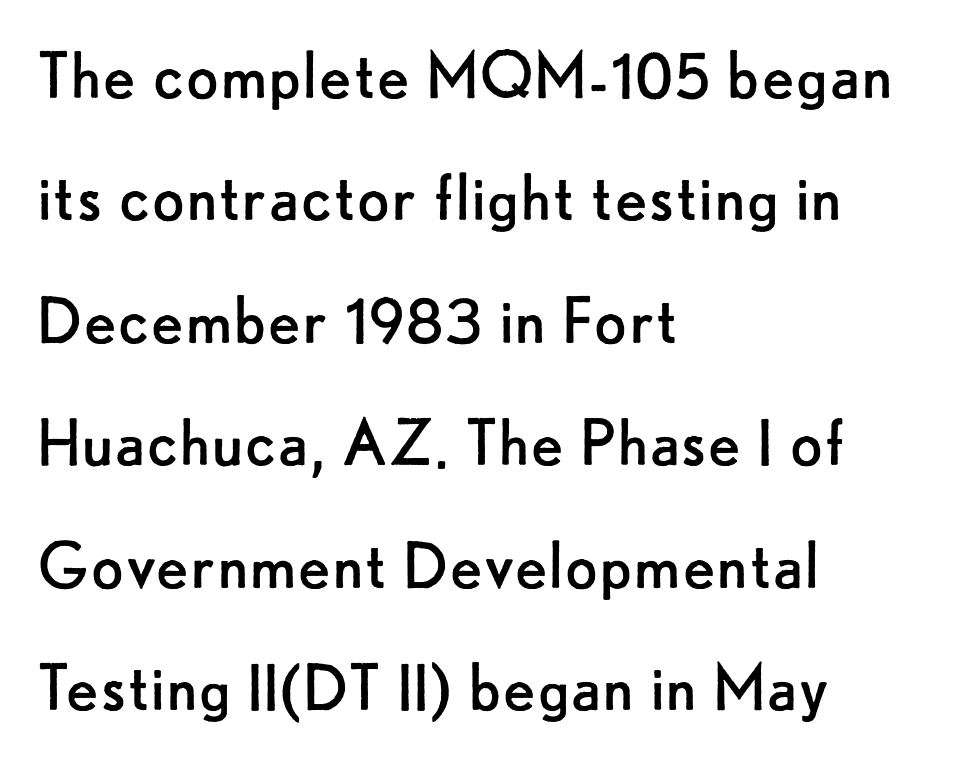
Q: Is the text bold? A: No.
Q: Is the text italic (slanted)? A: No, it is upright.
Q: Is the typeface a serif or a sans-serif typeface? A: Sans-serif.
Q: Is the text underlined? A: No.
Q: How is the paragraph aligned? A: Left-aligned.
Q: Is the spacing between letters normal or unusually wide? A: Normal.
Q: Is the spacing between lines tight, normal or loose? A: Normal.
Q: Width (condensed, normal, or wide)? A: Normal.
Q: Stroke contrast? A: Low.
Q: x-height? A: Small.
Q: Monospaced? A: No.
